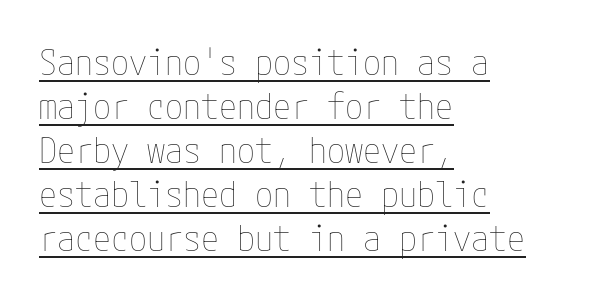
The image shows 36 px thin, condensed type, upright; set left-aligned, line spacing 1.22x, normal letter spacing, underlined; low stroke contrast and a medium x-height.
